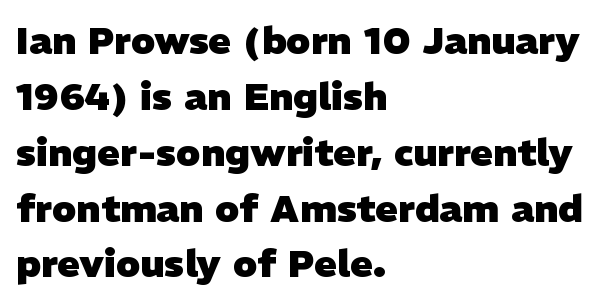
{"serif": "no", "bold": "yes", "weight": "heavy", "width": "normal", "stroke_contrast": "low", "x_height": "medium", "monospaced": "no", "underline": "no", "align": "left", "line_spacing": "normal", "line_spacing_ratio": 1.47, "letter_spacing": "normal", "letter_spacing_em": 0.0, "glyph_px": 38}
